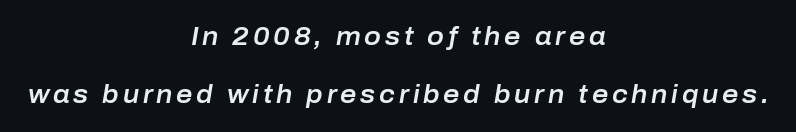
The image shows 25 px text type, italic (leaning right); set centered, loose line spacing (2.31x), not underlined.
